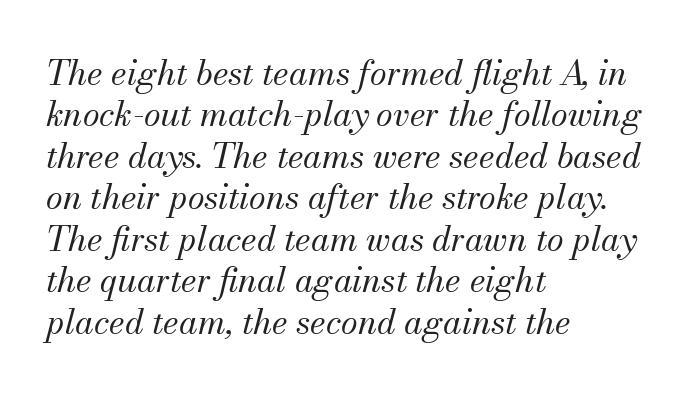
{"serif": "yes", "italic": "yes", "lean": "right", "slant_degrees": 13, "bold": "no", "weight": "regular", "width": "normal", "stroke_contrast": "medium", "x_height": "small", "monospaced": "no", "underline": "no", "align": "left", "line_spacing_ratio": 1.22, "letter_spacing": "normal", "letter_spacing_em": 0.0, "glyph_px": 34}
